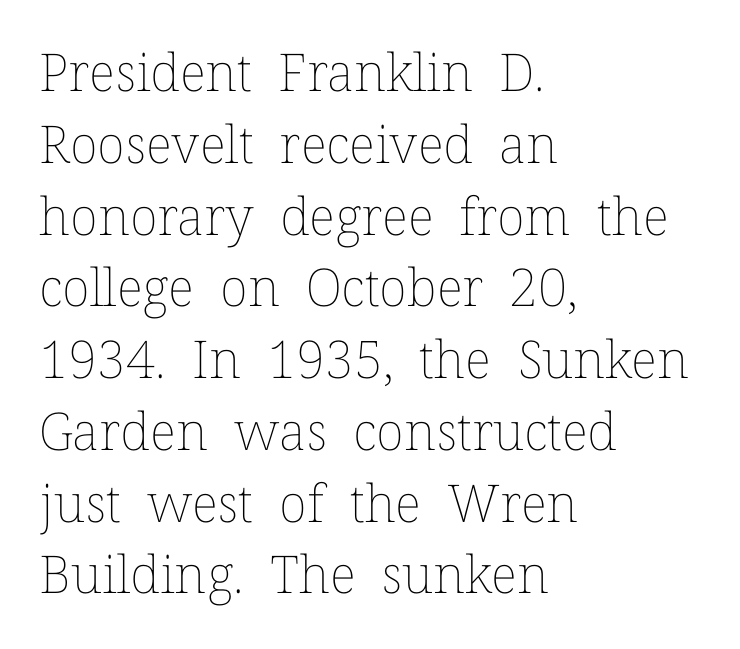
{"italic": "no", "bold": "no", "weight": "thin", "width": "normal", "stroke_contrast": "low", "x_height": "medium", "monospaced": "no", "underline": "no", "align": "left", "line_spacing": "normal", "line_spacing_ratio": 1.38, "letter_spacing": "normal", "letter_spacing_em": 0.0, "glyph_px": 52}
